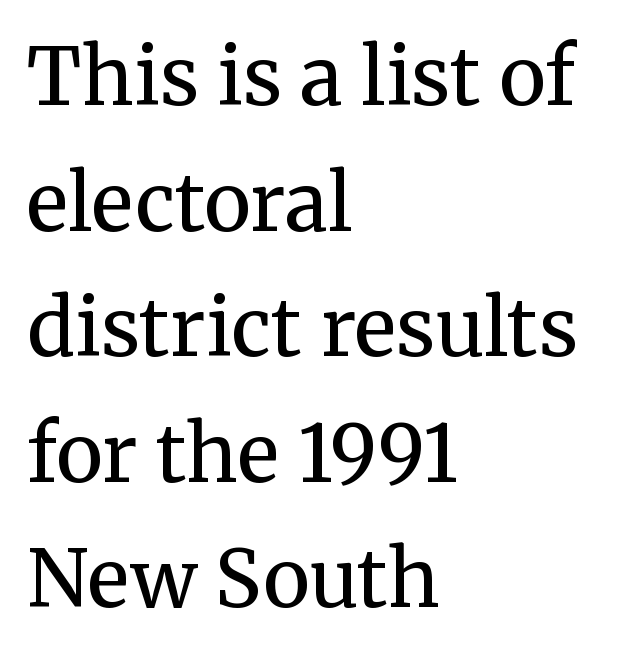
The image shows 79 px regular-weight serif type, upright; set left-aligned, normal line spacing (1.59x), normal letter spacing, not underlined; medium stroke contrast and a medium x-height.
